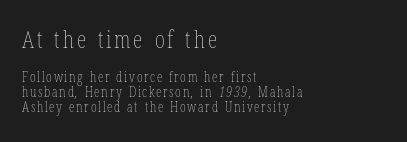
Q: Is the text bold? A: No.
Q: Is the text underlined? A: No.
Q: How is the paragraph aligned? A: Left-aligned.
Q: Is the spacing between lines tight, normal or loose? A: Tight.
Q: Which block of text is set in a larger size, the first (top) or the second (bottom)? A: The first (top) one.
